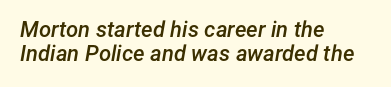
{"italic": "yes", "lean": "right", "slant_degrees": 12, "bold": "semi", "underline": "no", "align": "left", "line_spacing": "tight", "line_spacing_ratio": 1.07, "letter_spacing": "normal", "letter_spacing_em": 0.0, "glyph_px": 22}
